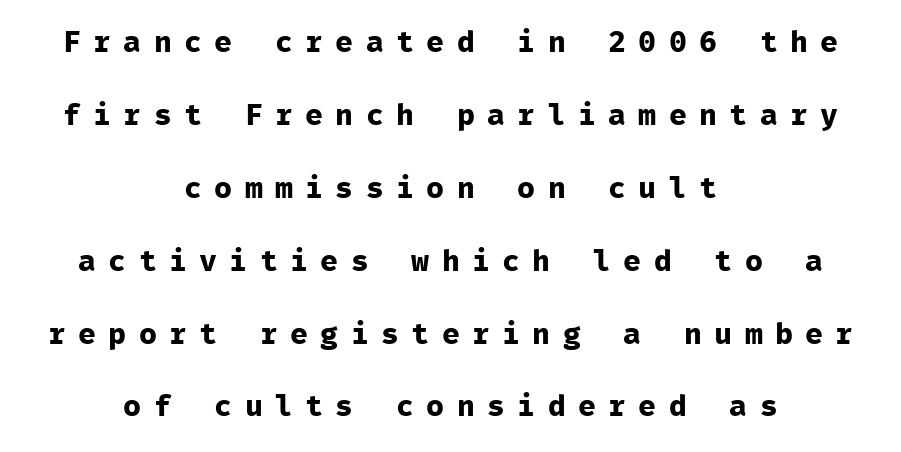
Q: Is the text bold? A: Yes.
Q: Is the text italic (slanted)? A: No, it is upright.
Q: Is the typeface a serif or a sans-serif typeface? A: Sans-serif.
Q: Is the text underlined? A: No.
Q: How is the paragraph aligned? A: Centered.
Q: Is the spacing between letters normal or unusually wide? A: Unusually wide.
Q: Is the spacing between lines tight, normal or loose? A: Loose.
Q: Width (condensed, normal, or wide)? A: Normal.
Q: Stroke contrast? A: Low.
Q: x-height? A: Medium.
Q: Monospaced? A: Yes.
